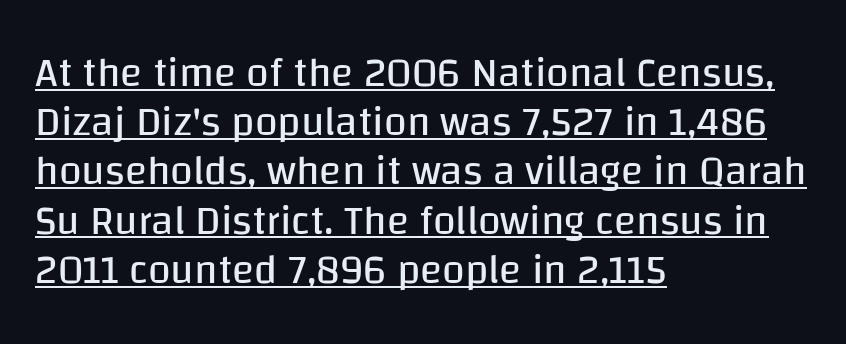
The text was rendered using a sans face with plain stroke endings. Upright lettering throughout. Each line starts at the same left margin while the right side varies. Every word sits above its own underline. Note the varied advance widths — an 'i' is clearly narrower than an 'm'.
